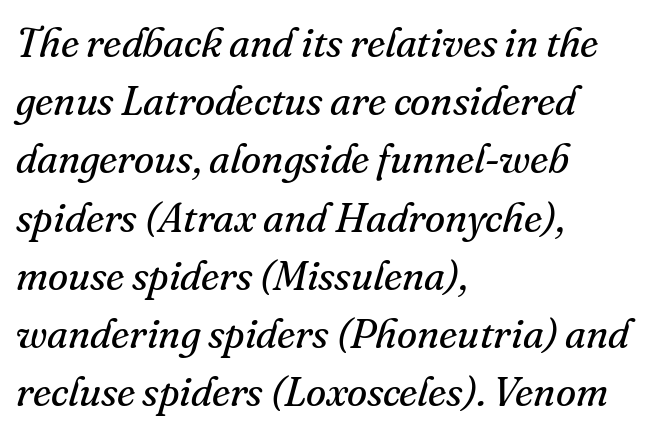
Q: Is the text bold? A: No.
Q: Is the text italic (slanted)? A: Yes, it leans right by about 16 degrees.
Q: Is the typeface a serif or a sans-serif typeface? A: Serif.
Q: Is the text underlined? A: No.
Q: How is the paragraph aligned? A: Left-aligned.
Q: Is the spacing between letters normal or unusually wide? A: Normal.
Q: Is the spacing between lines tight, normal or loose? A: Normal.
Q: Width (condensed, normal, or wide)? A: Normal.
Q: Stroke contrast? A: Medium.
Q: x-height? A: Small.
Q: Monospaced? A: No.
